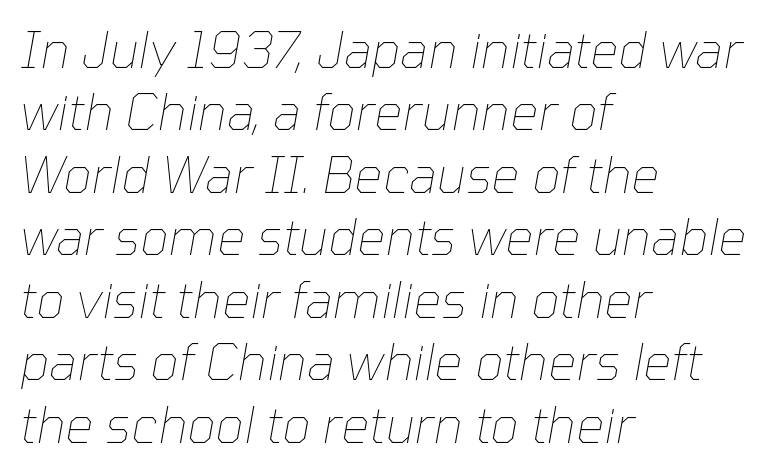
Q: Is the text bold? A: No.
Q: Is the text italic (slanted)? A: Yes, it leans right by about 10 degrees.
Q: Is the text underlined? A: No.
Q: How is the paragraph aligned? A: Left-aligned.
Q: Is the spacing between letters normal or unusually wide? A: Normal.
Q: Is the spacing between lines tight, normal or loose? A: Normal.
Q: Width (condensed, normal, or wide)? A: Normal.
Q: Stroke contrast? A: Low.
Q: x-height? A: Medium.
Q: Monospaced? A: No.
